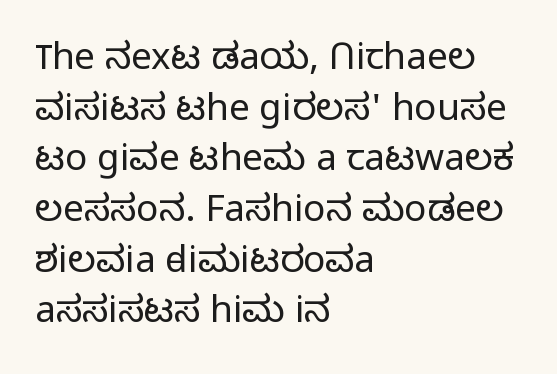
{"serif": "no", "italic": "no", "bold": "no", "weight": "light", "width": "normal", "stroke_contrast": "low", "x_height": "medium", "monospaced": "no", "underline": "no", "align": "left", "line_spacing": "normal", "line_spacing_ratio": 1.37, "letter_spacing": "normal", "letter_spacing_em": 0.0, "glyph_px": 37}
